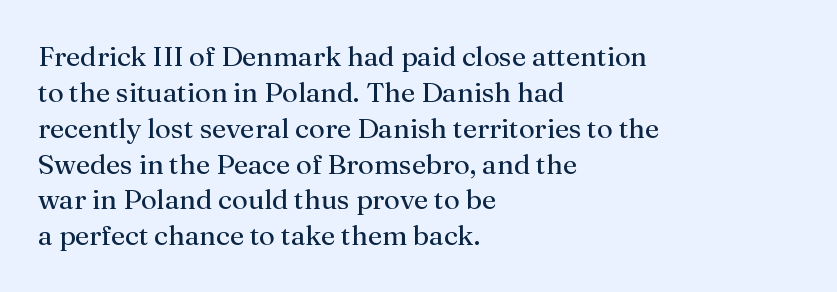
The image shows 28 px regular-weight serif type, upright; set left-aligned, normal line spacing (1.28x), normal letter spacing, not underlined; medium stroke contrast and a medium x-height.
